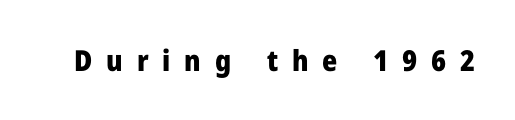
Between one letter and the next there's a generous, obvious gap. Check where the strokes stop: nothing finishes them off — pure sans. Does the weight exceed regular? Yes, all the way to bold. Clear beneath every line of the passage. Quick note: not italic, upright. Character widths vary here, with narrow letters taking less room than wide ones.
